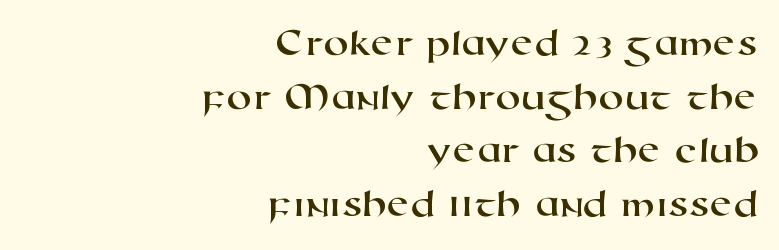
{"serif": "no", "width": "wide", "stroke_contrast": "high", "x_height": "medium", "monospaced": "no", "underline": "no", "align": "right", "line_spacing": "normal", "line_spacing_ratio": 1.31, "letter_spacing": "normal", "letter_spacing_em": 0.0, "glyph_px": 41}
